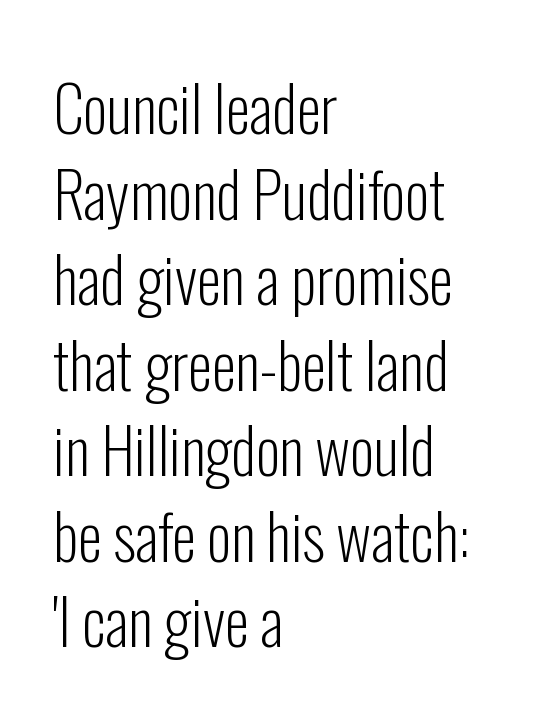
Leftover space on each line is placed entirely after the last word. The type is set solid horizontally, with unmodified tracking. Serif or sans? Sans — the stroke terminals are bare. Character widths vary here, with narrow letters taking less room than wide ones.
